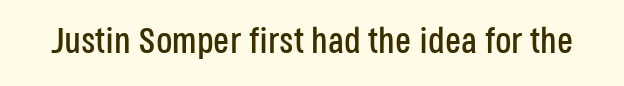
Q: Is the text italic (slanted)? A: No, it is upright.
Q: Is the typeface a serif or a sans-serif typeface? A: Sans-serif.
Q: Is the text underlined? A: No.
Q: Is the spacing between letters normal or unusually wide? A: Normal.
Q: Width (condensed, normal, or wide)? A: Condensed.
Q: Stroke contrast? A: Low.
Q: x-height? A: Large.
Q: Monospaced? A: No.
